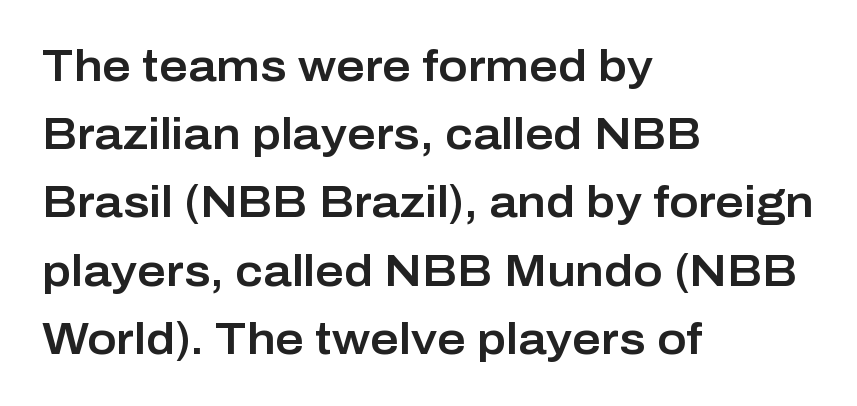
{"serif": "no", "italic": "no", "width": "normal", "stroke_contrast": "low", "x_height": "medium", "monospaced": "no", "underline": "no", "align": "left", "line_spacing": "normal", "line_spacing_ratio": 1.55, "letter_spacing": "normal", "letter_spacing_em": 0.0, "glyph_px": 44}
